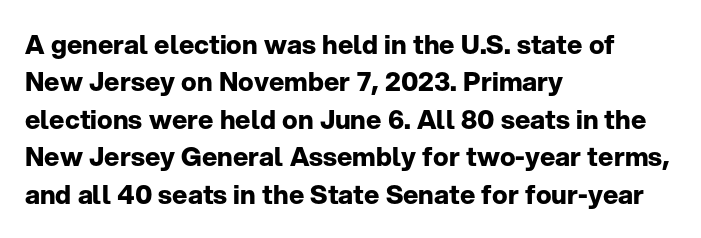
Q: Is the text bold? A: Yes.
Q: Is the text italic (slanted)? A: No, it is upright.
Q: Is the text underlined? A: No.
Q: How is the paragraph aligned? A: Left-aligned.
Q: Is the spacing between letters normal or unusually wide? A: Normal.
Q: Is the spacing between lines tight, normal or loose? A: Normal.
